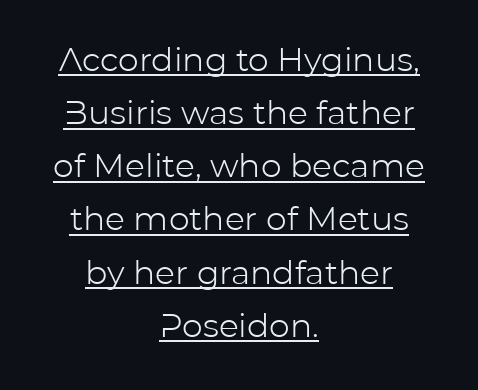
{"serif": "no", "italic": "no", "bold": "no", "weight": "light", "width": "normal", "stroke_contrast": "low", "x_height": "medium", "monospaced": "no", "underline": "yes", "align": "center", "line_spacing": "normal", "line_spacing_ratio": 1.61, "letter_spacing": "normal", "letter_spacing_em": 0.0, "glyph_px": 33}
